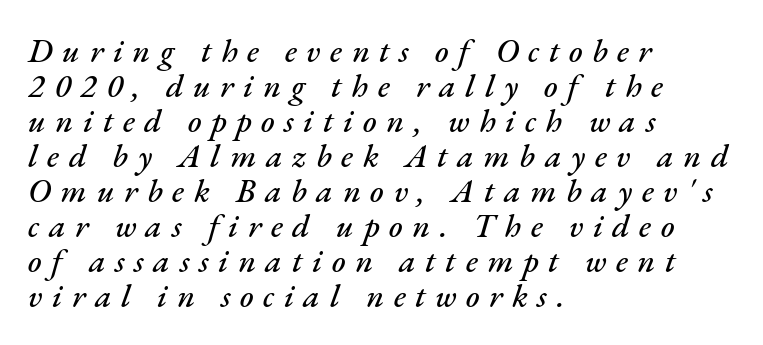
The image shows 33 px text type, italic (leaning right); set left-aligned, tight line spacing (1.06x), unusually wide letter spacing (+0.29 em), not underlined; medium stroke contrast and a small x-height.
